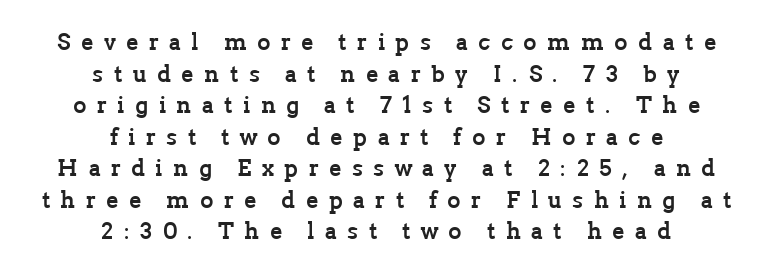
{"italic": "no", "bold": "yes", "underline": "no", "align": "center", "line_spacing": "normal", "line_spacing_ratio": 1.37, "letter_spacing": "wide", "letter_spacing_em": 0.45, "glyph_px": 23}
